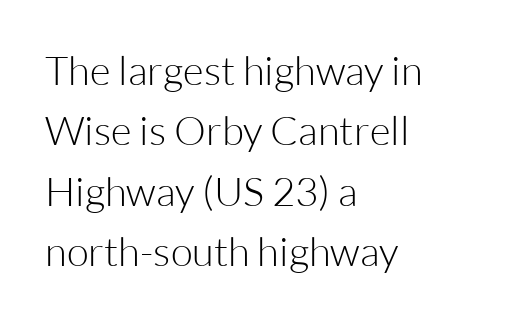
These lines are rendered in a variable-pitch font. A typesetter would label this face a sans. Between one letter and the next there's only the usual sliver of space. No chunkiness to these letters — they're not bold. A normal amount of white space separates one row of letters from the next.
